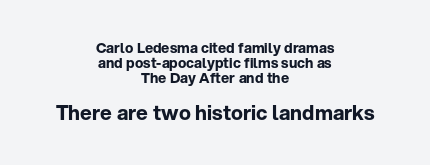
{"italic": "no", "bold": "yes", "underline": "no", "align": "center", "line_spacing": "tight", "line_spacing_ratio": 1.08, "letter_spacing": "normal", "letter_spacing_em": 0.0, "larger_block": "second", "size_ratio": 1.43, "glyph_px": 20}
